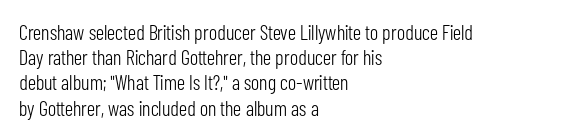
{"italic": "no", "bold": "no", "underline": "no", "align": "left", "line_spacing_ratio": 1.2, "letter_spacing": "normal", "letter_spacing_em": 0.0, "glyph_px": 21}
